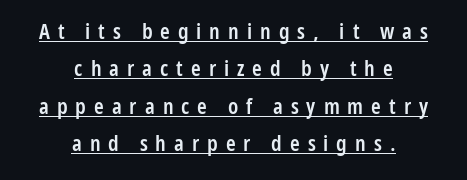
{"italic": "no", "bold": "semi", "underline": "yes", "align": "center", "line_spacing": "normal", "line_spacing_ratio": 1.7, "letter_spacing": "wide", "letter_spacing_em": 0.36, "glyph_px": 22}
